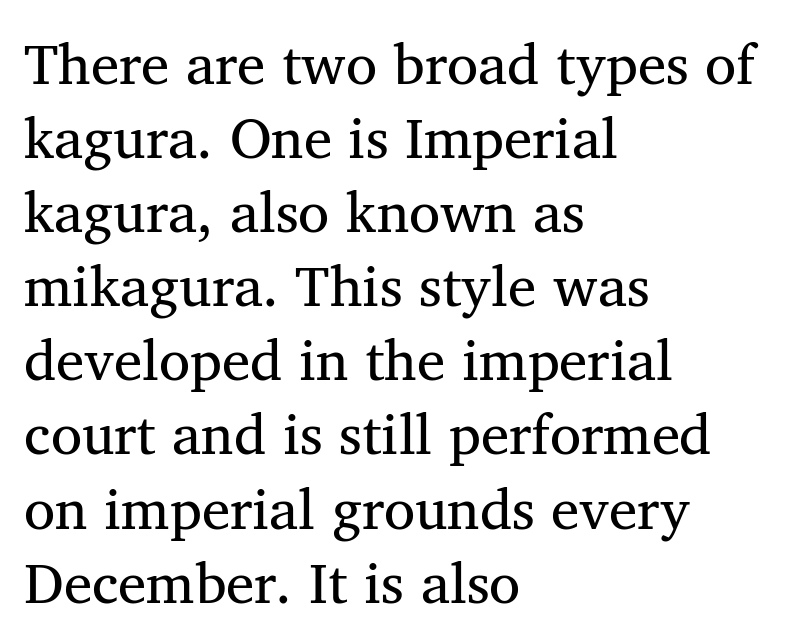
{"serif": "yes", "italic": "no", "bold": "no", "weight": "regular", "width": "normal", "stroke_contrast": "medium", "x_height": "medium", "monospaced": "no", "underline": "no", "align": "left", "line_spacing": "normal", "line_spacing_ratio": 1.3, "letter_spacing": "normal", "letter_spacing_em": 0.0, "glyph_px": 57}
